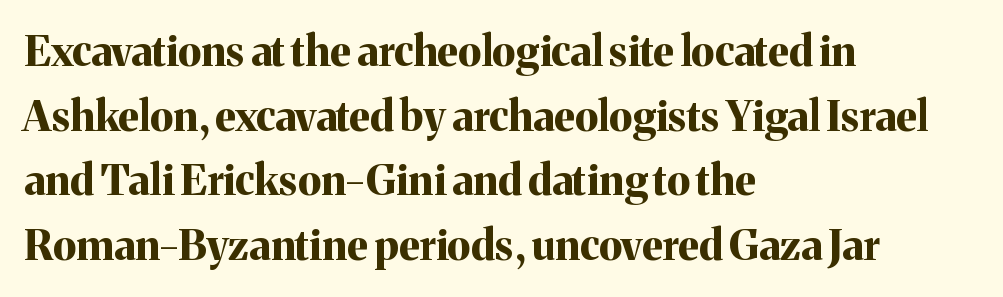
{"serif": "yes", "italic": "no", "bold": "yes", "weight": "bold", "width": "normal", "stroke_contrast": "medium", "x_height": "medium", "monospaced": "no", "underline": "no", "align": "left", "line_spacing": "normal", "line_spacing_ratio": 1.54, "letter_spacing": "normal", "letter_spacing_em": 0.0, "glyph_px": 42}
